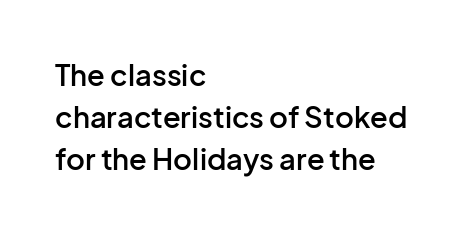
The image shows 29 px semibold sans-serif type, upright; set left-aligned, normal line spacing (1.45x), normal letter spacing, not underlined; low stroke contrast and a medium x-height.
